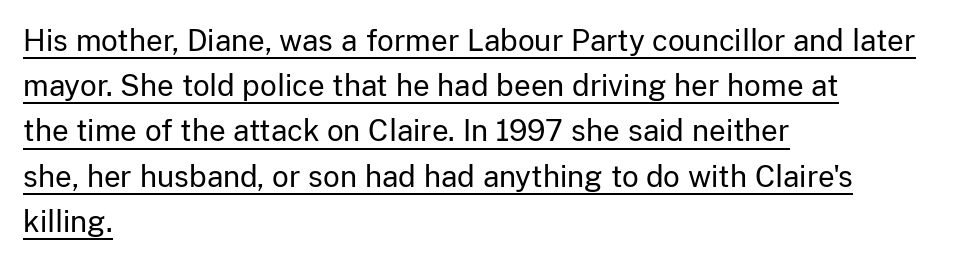
Q: Is the text bold? A: No.
Q: Is the text italic (slanted)? A: No, it is upright.
Q: Is the typeface a serif or a sans-serif typeface? A: Sans-serif.
Q: Is the text underlined? A: Yes.
Q: How is the paragraph aligned? A: Left-aligned.
Q: Is the spacing between letters normal or unusually wide? A: Normal.
Q: Is the spacing between lines tight, normal or loose? A: Normal.
Q: Width (condensed, normal, or wide)? A: Normal.
Q: Stroke contrast? A: Low.
Q: x-height? A: Medium.
Q: Monospaced? A: No.
